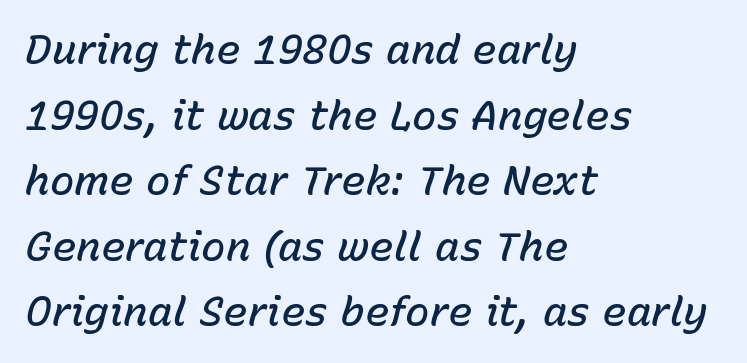
The image shows 41 px semibold type, italic (leaning right); set left-aligned, normal line spacing (1.6x), normal letter spacing, not underlined; low stroke contrast and a medium x-height.
